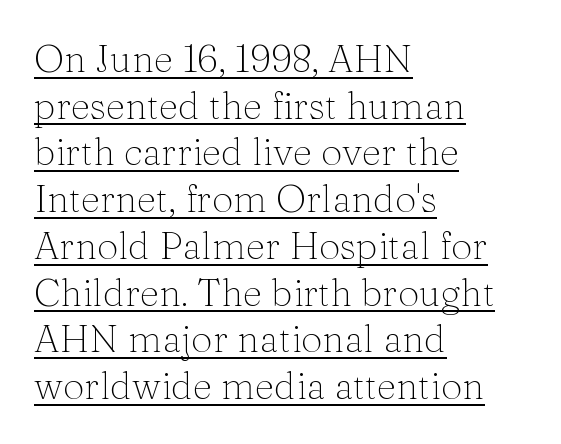
Q: Is the text bold? A: No.
Q: Is the text italic (slanted)? A: No, it is upright.
Q: Is the typeface a serif or a sans-serif typeface? A: Serif.
Q: Is the text underlined? A: Yes.
Q: How is the paragraph aligned? A: Left-aligned.
Q: Is the spacing between letters normal or unusually wide? A: Normal.
Q: Width (condensed, normal, or wide)? A: Normal.
Q: Stroke contrast? A: Medium.
Q: x-height? A: Medium.
Q: Monospaced? A: No.
